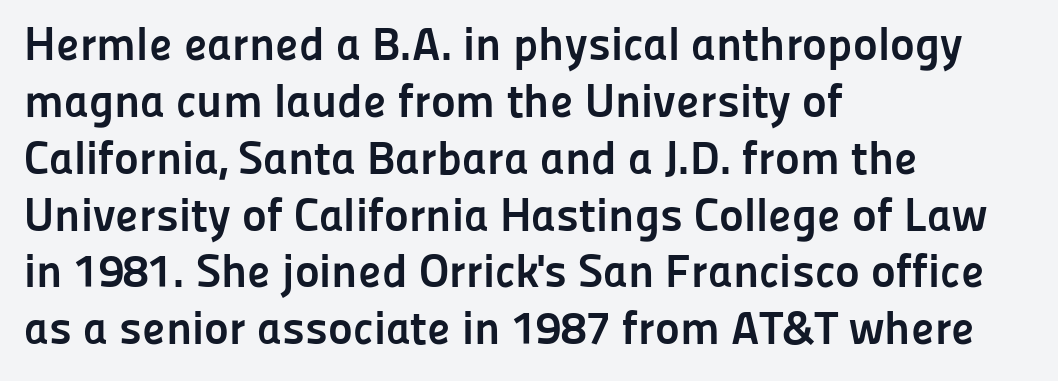
Q: Is the text bold? A: Yes.
Q: Is the text italic (slanted)? A: No, it is upright.
Q: Is the typeface a serif or a sans-serif typeface? A: Sans-serif.
Q: Is the text underlined? A: No.
Q: How is the paragraph aligned? A: Left-aligned.
Q: Is the spacing between letters normal or unusually wide? A: Normal.
Q: Width (condensed, normal, or wide)? A: Normal.
Q: Stroke contrast? A: Low.
Q: x-height? A: Medium.
Q: Monospaced? A: No.
